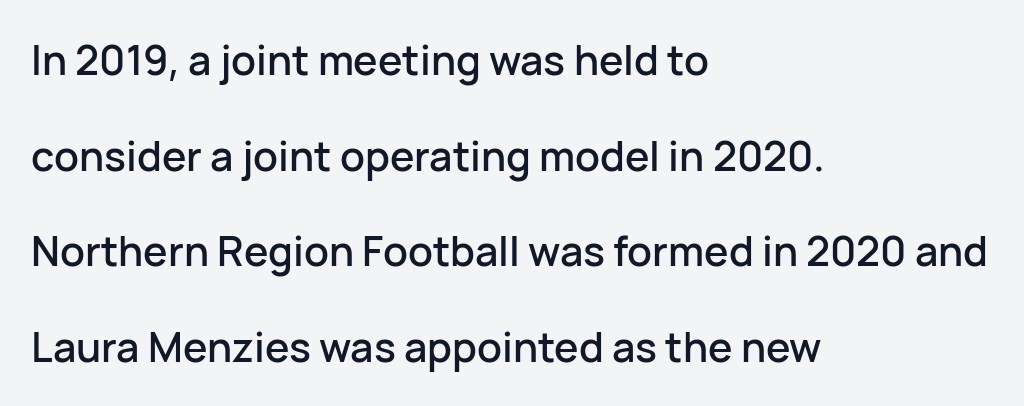
Q: Is the text italic (slanted)? A: No, it is upright.
Q: Is the typeface a serif or a sans-serif typeface? A: Sans-serif.
Q: Is the text underlined? A: No.
Q: How is the paragraph aligned? A: Left-aligned.
Q: Is the spacing between letters normal or unusually wide? A: Normal.
Q: Is the spacing between lines tight, normal or loose? A: Loose.
Q: Width (condensed, normal, or wide)? A: Normal.
Q: Stroke contrast? A: Low.
Q: x-height? A: Medium.
Q: Monospaced? A: No.
